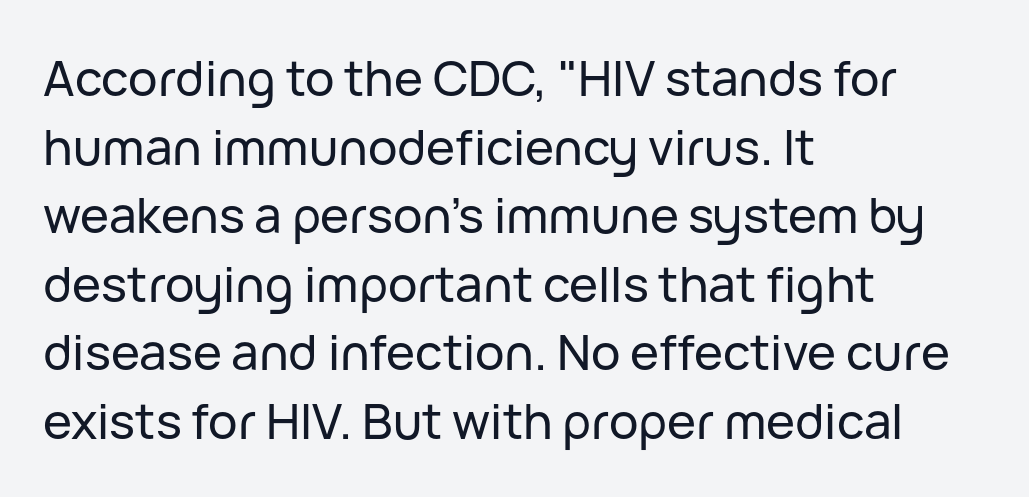
Q: Is the text italic (slanted)? A: No, it is upright.
Q: Is the typeface a serif or a sans-serif typeface? A: Sans-serif.
Q: Is the text underlined? A: No.
Q: How is the paragraph aligned? A: Left-aligned.
Q: Is the spacing between letters normal or unusually wide? A: Normal.
Q: Is the spacing between lines tight, normal or loose? A: Normal.
Q: Width (condensed, normal, or wide)? A: Normal.
Q: Stroke contrast? A: Low.
Q: x-height? A: Medium.
Q: Monospaced? A: No.
